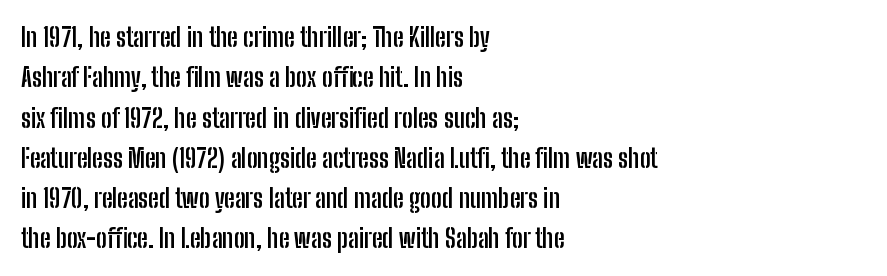
The image shows 26 px bold type, upright; set left-aligned, normal line spacing (1.55x), normal letter spacing, not underlined.
